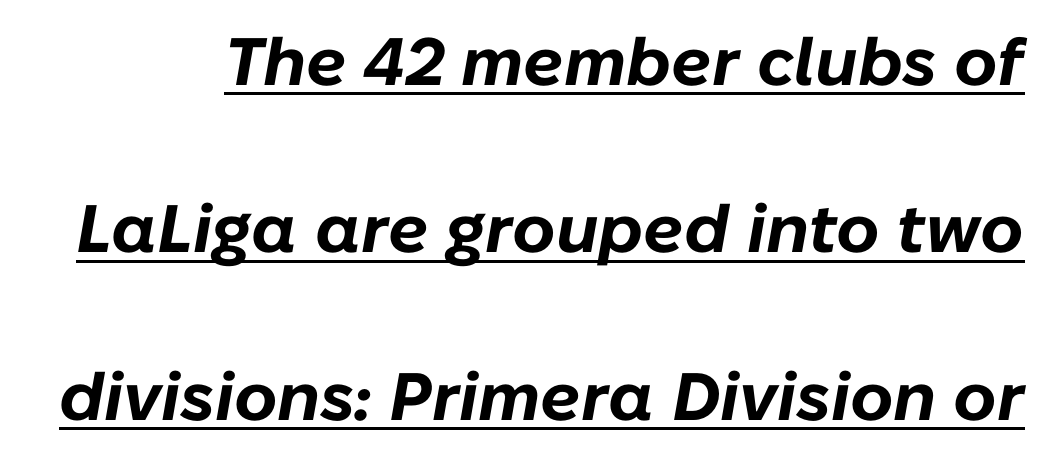
Q: Is the text bold? A: Yes.
Q: Is the text italic (slanted)? A: Yes, it leans right by about 10 degrees.
Q: Is the text underlined? A: Yes.
Q: Is the spacing between letters normal or unusually wide? A: Normal.
Q: Is the spacing between lines tight, normal or loose? A: Loose.
Q: Width (condensed, normal, or wide)? A: Normal.
Q: Stroke contrast? A: Low.
Q: x-height? A: Medium.
Q: Monospaced? A: No.
